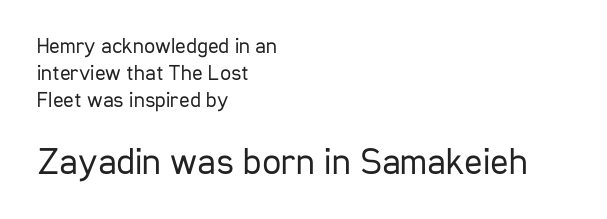
{"serif": "no", "italic": "no", "bold": "no", "weight": "regular", "width": "condensed", "stroke_contrast": "low", "x_height": "medium", "monospaced": "no", "underline": "no", "align": "left", "line_spacing_ratio": 1.22, "letter_spacing": "normal", "letter_spacing_em": 0.0, "larger_block": "second", "size_ratio": 1.73, "glyph_px": 38}
